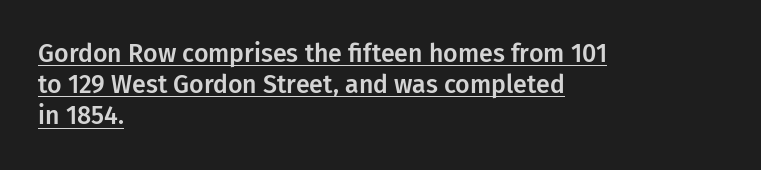
Each word holds together tightly as a unit, with standard inter-letter gaps. Posture: straight, roman, zero tilt. All the whitespace from short lines collects on the right. The glyphs are accompanied by a horizontal stroke just below them. Regular leading.
